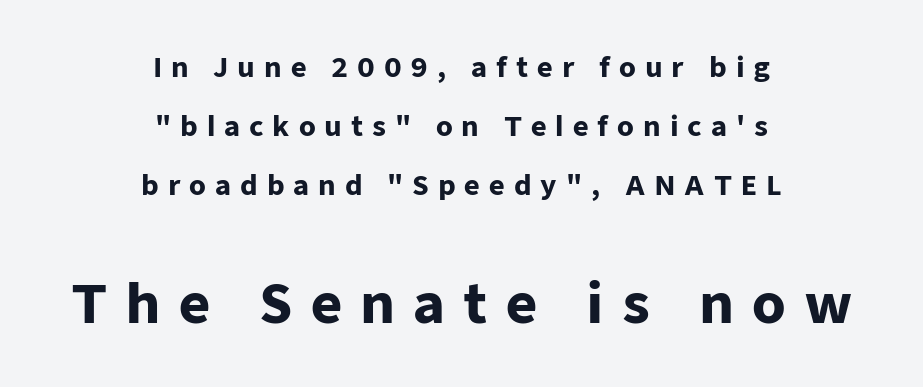
The lines in this sample share a center point and differ in where they start and stop. Block two is the big one; block one sits smaller above it. Proportional: the letters do not fall into vertical columns. The foot of each line stays bare and open. Each word looks stretched out because of the extra space between its letters. Compared with typical paragraphs, the rows here are farther apart.
